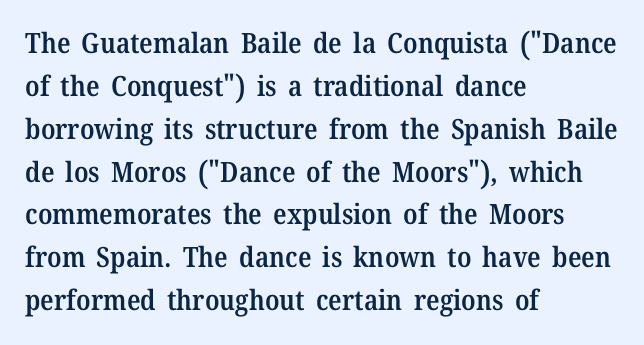
{"serif": "yes", "italic": "no", "bold": "semi", "weight": "semibold", "width": "normal", "stroke_contrast": "medium", "x_height": "medium", "monospaced": "no", "underline": "no", "align": "left", "line_spacing": "normal", "line_spacing_ratio": 1.53, "letter_spacing": "normal", "letter_spacing_em": 0.0, "glyph_px": 28}
